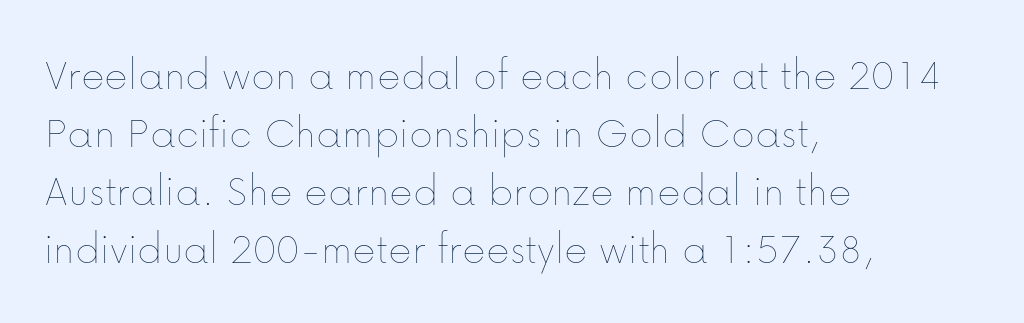
{"italic": "no", "bold": "no", "weight": "thin", "width": "normal", "stroke_contrast": "low", "x_height": "medium", "monospaced": "no", "underline": "no", "align": "left", "line_spacing": "normal", "line_spacing_ratio": 1.29, "letter_spacing": "normal", "letter_spacing_em": 0.0, "glyph_px": 45}
